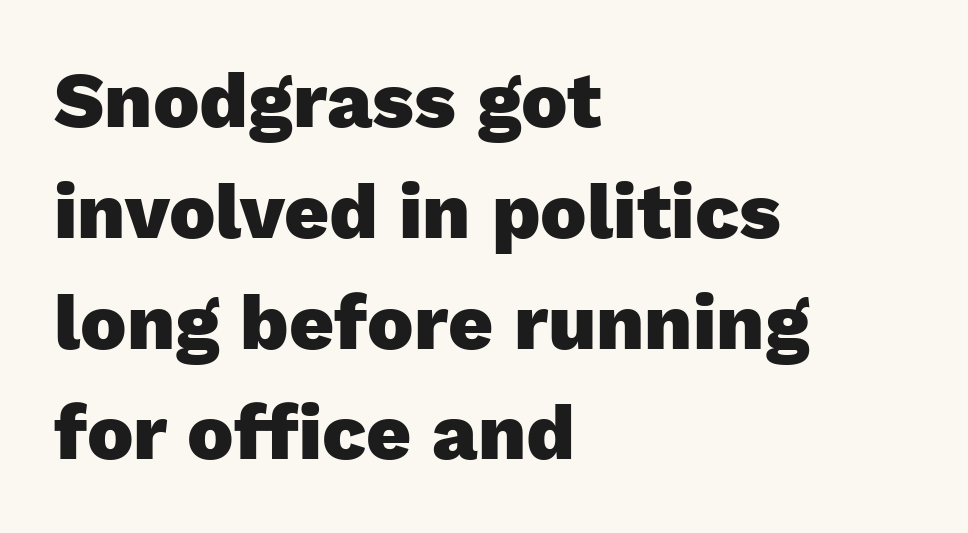
The image shows 78 px heavy sans-serif type, upright; set left-aligned, normal line spacing (1.42x), normal letter spacing, not underlined; low stroke contrast and a medium x-height.
